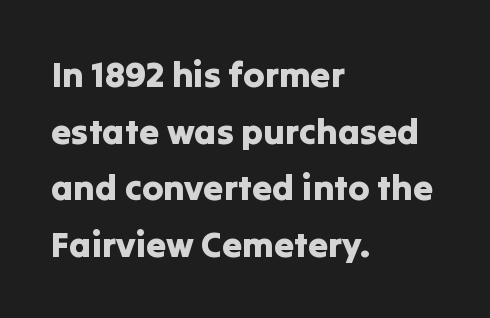
{"serif": "no", "italic": "no", "width": "normal", "stroke_contrast": "low", "x_height": "medium", "monospaced": "no", "underline": "no", "align": "left", "line_spacing": "normal", "line_spacing_ratio": 1.57, "letter_spacing": "normal", "letter_spacing_em": 0.0, "glyph_px": 36}
